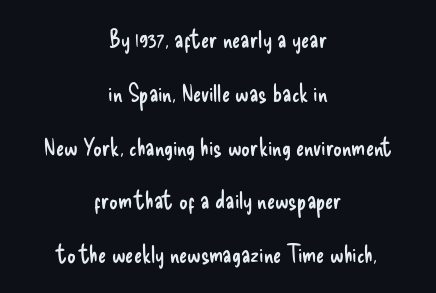
Q: Is the text bold? A: No.
Q: Is the text italic (slanted)? A: No, it is upright.
Q: Is the text underlined? A: No.
Q: How is the paragraph aligned? A: Centered.
Q: Is the spacing between letters normal or unusually wide? A: Normal.
Q: Is the spacing between lines tight, normal or loose? A: Loose.
